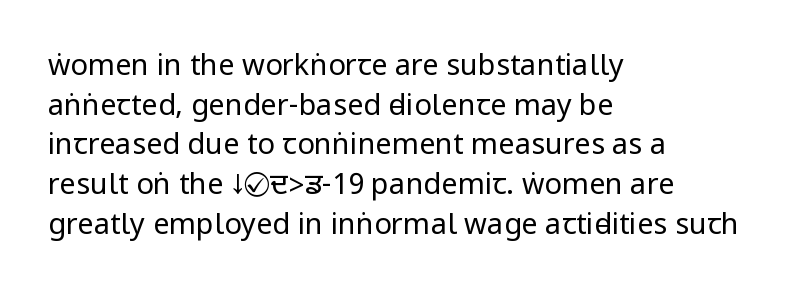
{"serif": "no", "italic": "no", "bold": "no", "weight": "regular", "width": "condensed", "stroke_contrast": "low", "underline": "no", "align": "left", "line_spacing": "normal", "line_spacing_ratio": 1.37, "letter_spacing": "normal", "letter_spacing_em": 0.0, "glyph_px": 29}
